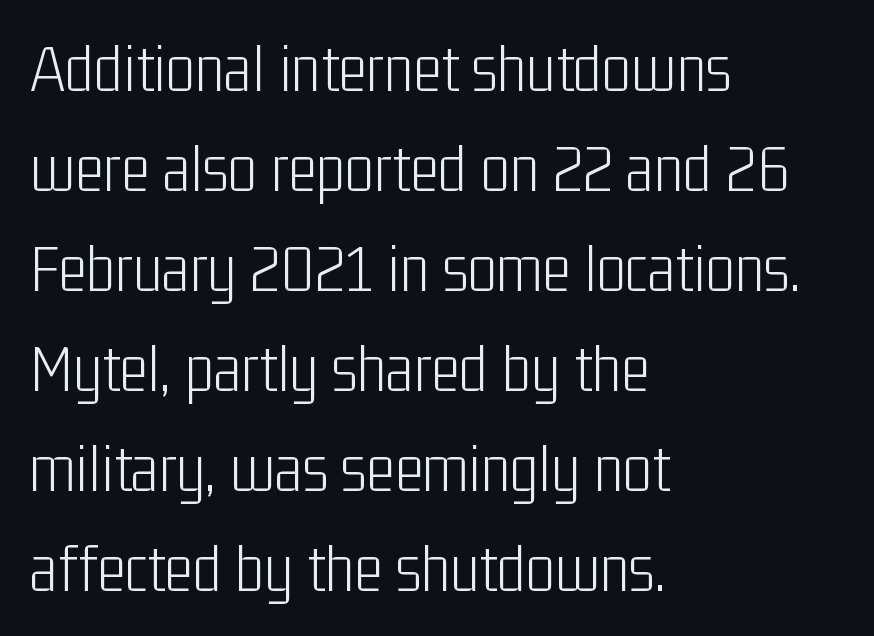
Q: Is the text bold? A: No.
Q: Is the text italic (slanted)? A: No, it is upright.
Q: Is the typeface a serif or a sans-serif typeface? A: Sans-serif.
Q: Is the text underlined? A: No.
Q: How is the paragraph aligned? A: Left-aligned.
Q: Is the spacing between letters normal or unusually wide? A: Normal.
Q: Is the spacing between lines tight, normal or loose? A: Normal.
Q: Width (condensed, normal, or wide)? A: Condensed.
Q: Stroke contrast? A: Low.
Q: x-height? A: Medium.
Q: Monospaced? A: No.
